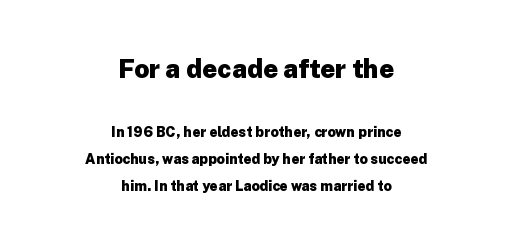
The image shows 26 px bold type, upright; set centered, loose line spacing (1.91x), normal letter spacing, not underlined; the first (top) block is 1.86x larger.
